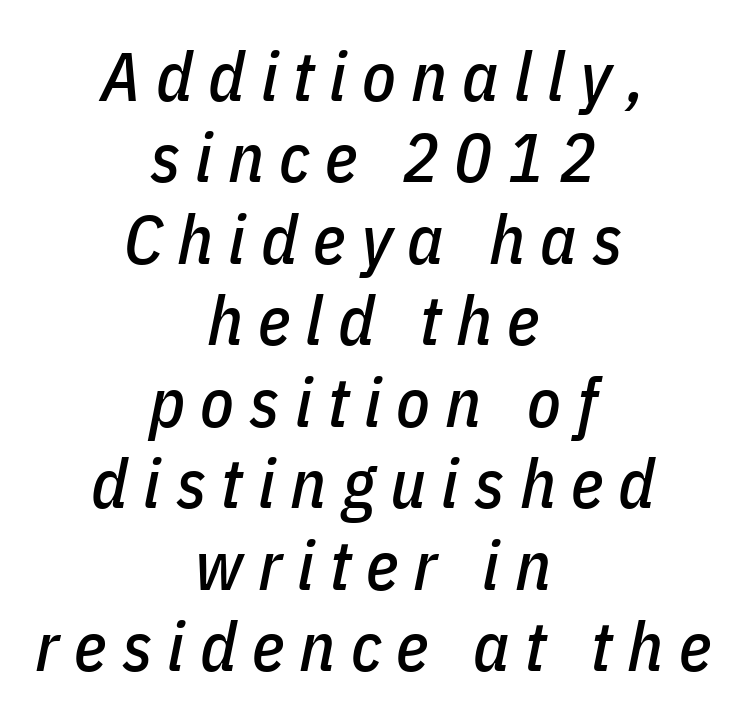
Q: Is the text italic (slanted)? A: Yes, it leans right by about 11 degrees.
Q: Is the text underlined? A: No.
Q: How is the paragraph aligned? A: Centered.
Q: Is the spacing between letters normal or unusually wide? A: Unusually wide.
Q: Width (condensed, normal, or wide)? A: Condensed.
Q: Stroke contrast? A: Low.
Q: x-height? A: Medium.
Q: Monospaced? A: No.
